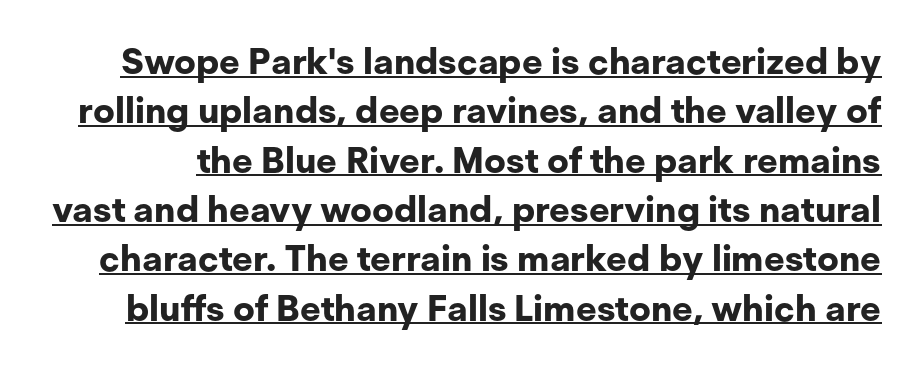
Q: Is the text bold? A: Yes.
Q: Is the text italic (slanted)? A: No, it is upright.
Q: Is the typeface a serif or a sans-serif typeface? A: Sans-serif.
Q: Is the text underlined? A: Yes.
Q: Is the spacing between letters normal or unusually wide? A: Normal.
Q: Is the spacing between lines tight, normal or loose? A: Normal.
Q: Width (condensed, normal, or wide)? A: Normal.
Q: Stroke contrast? A: Low.
Q: x-height? A: Medium.
Q: Monospaced? A: No.
